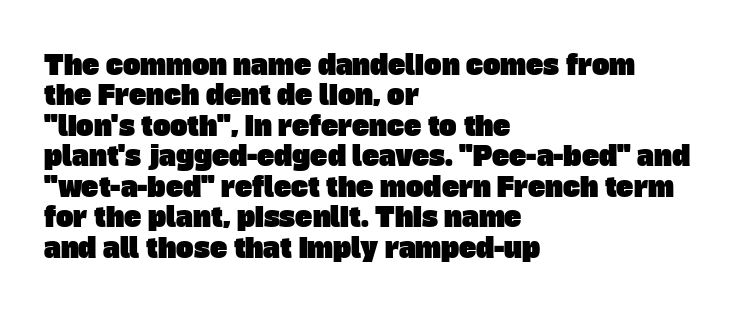
Words appear dense and cohesive because spacing is normal. This sample is left-justified, so line endings fall wherever the words run out. Lines of text with bare space underneath.
